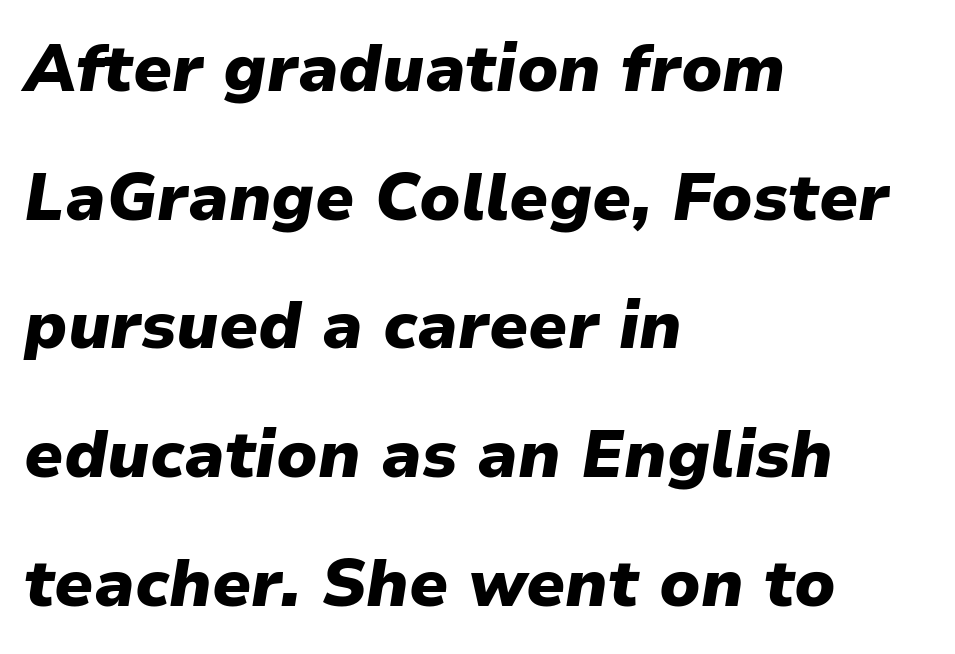
{"italic": "yes", "lean": "right", "slant_degrees": 9, "bold": "yes", "weight": "heavy", "width": "normal", "stroke_contrast": "low", "x_height": "medium", "monospaced": "no", "underline": "no", "align": "left", "line_spacing": "loose", "line_spacing_ratio": 1.95, "letter_spacing": "normal", "letter_spacing_em": 0.0, "glyph_px": 66}
